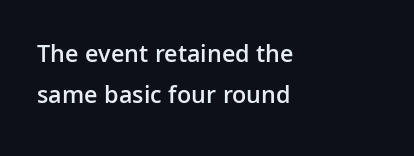
{"italic": "no", "bold": "semi", "underline": "no", "align": "left", "line_spacing": "normal", "line_spacing_ratio": 1.64, "letter_spacing": "normal", "letter_spacing_em": 0.0, "glyph_px": 25}
